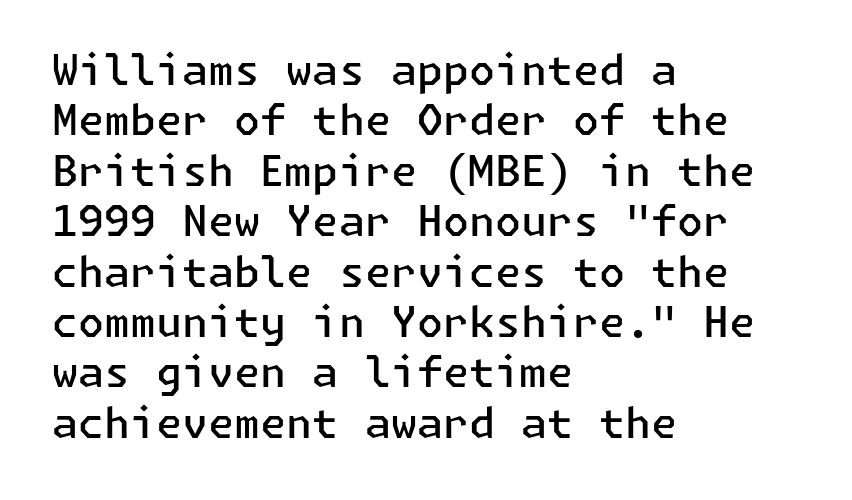
{"serif": "no", "italic": "no", "bold": "semi", "weight": "semibold", "width": "normal", "stroke_contrast": "low", "x_height": "medium", "underline": "no", "align": "left", "line_spacing_ratio": 1.2, "letter_spacing": "normal", "letter_spacing_em": 0.0, "glyph_px": 42}
